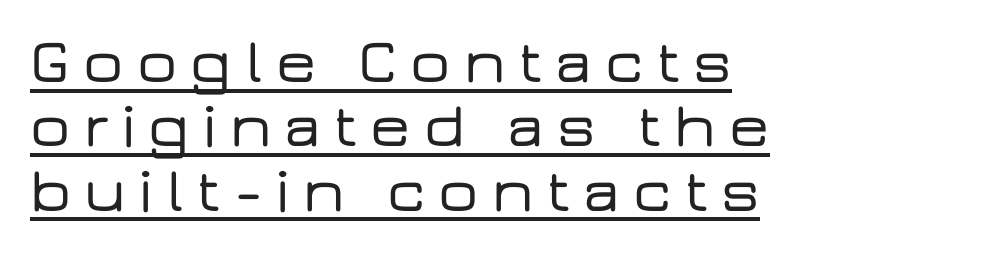
{"serif": "no", "italic": "no", "width": "wide", "stroke_contrast": "low", "x_height": "medium", "monospaced": "no", "underline": "yes", "align": "left", "line_spacing": "tight", "line_spacing_ratio": 1.02, "letter_spacing": "wide", "letter_spacing_em": 0.21, "glyph_px": 63}
